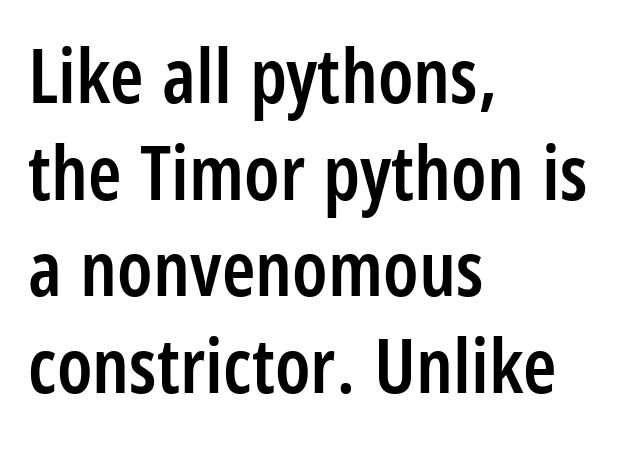
Vertical strokes here are truly vertical. Unlike a traditional serif, this face leaves its strokes unadorned. Vertical spacing — default. Bold? Not quite — semibold, heavier than regular but stopping short. Is the block centered? No — it sits flush against the left margin. Caption: standard tracking, unaltered.
